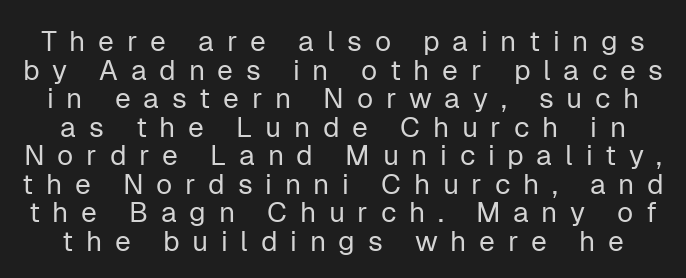
The image shows 28 px regular-weight sans-serif type, upright; set tight line spacing (1.02x), unusually wide letter spacing (+0.45 em), not underlined; low stroke contrast and a medium x-height.
